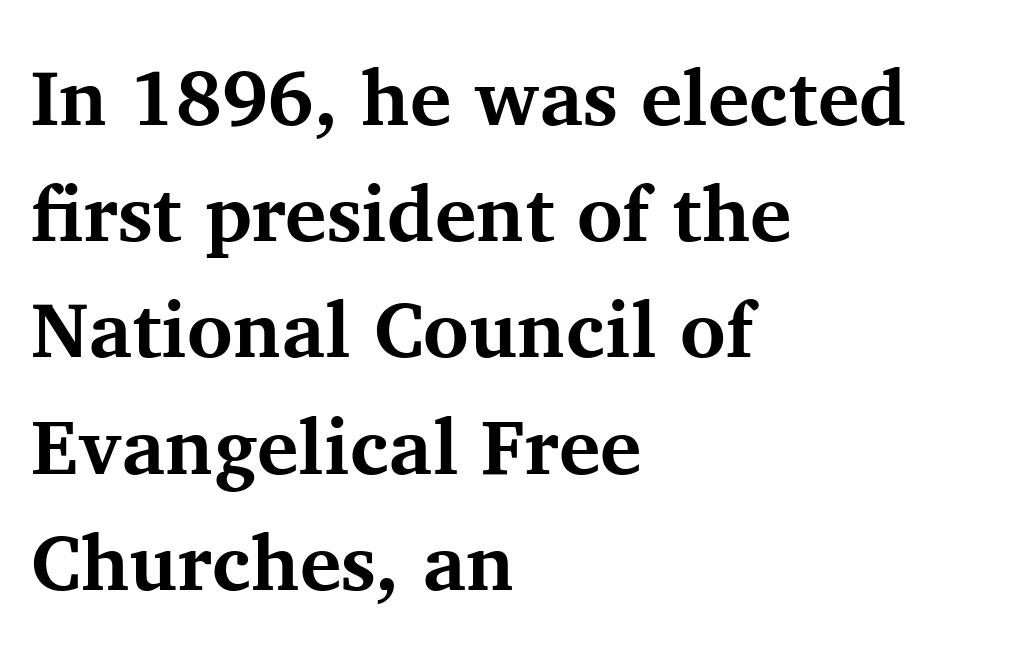
{"serif": "yes", "italic": "no", "bold": "yes", "weight": "bold", "width": "normal", "stroke_contrast": "medium", "x_height": "medium", "monospaced": "no", "underline": "no", "align": "left", "line_spacing": "normal", "line_spacing_ratio": 1.49, "letter_spacing": "normal", "letter_spacing_em": 0.0, "glyph_px": 78}
